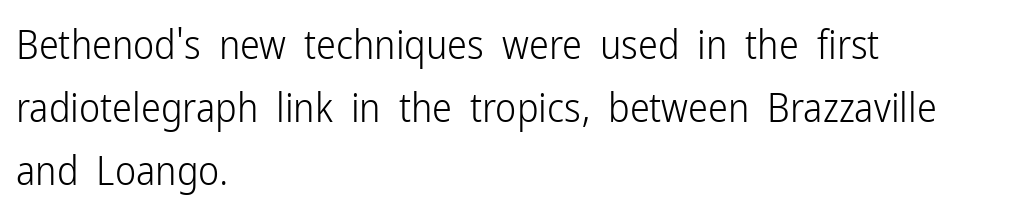
Is the letter spacing exaggerated? No — it looks like the ordinary default. You could not count columns in this text — the font is proportionally spaced. The rag falls on the right side of this text block. This sample uses a sans-serif face.
